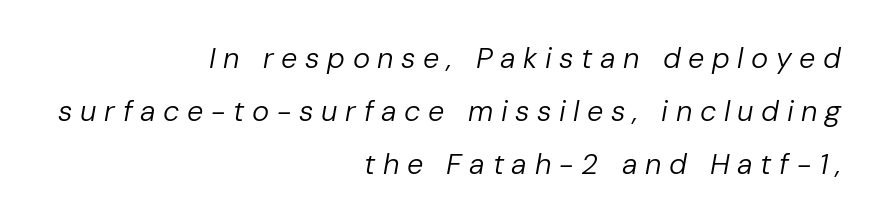
The image shows 29 px regular-weight type, italic (leaning right); set right-aligned, line spacing 1.83x, unusually wide letter spacing (+0.26 em), not underlined; low stroke contrast and a medium x-height.
